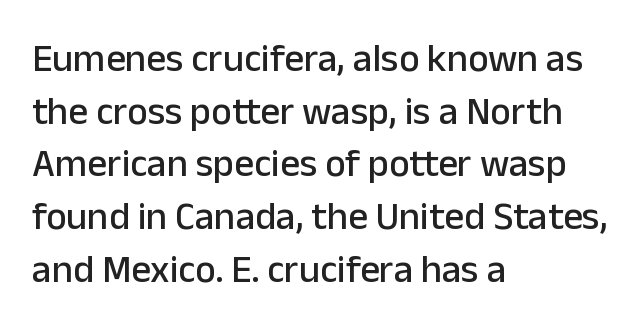
Q: Is the text italic (slanted)? A: No, it is upright.
Q: Is the typeface a serif or a sans-serif typeface? A: Sans-serif.
Q: Is the text underlined? A: No.
Q: How is the paragraph aligned? A: Left-aligned.
Q: Is the spacing between letters normal or unusually wide? A: Normal.
Q: Is the spacing between lines tight, normal or loose? A: Normal.
Q: Width (condensed, normal, or wide)? A: Normal.
Q: Stroke contrast? A: Low.
Q: x-height? A: Medium.
Q: Monospaced? A: No.
